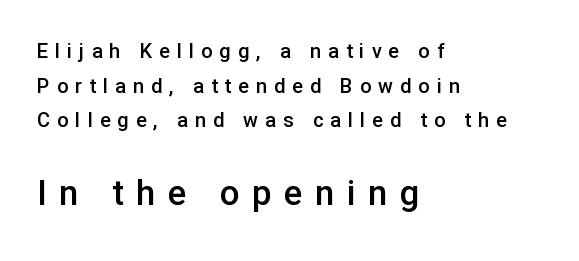
Q: Is the text bold? A: Semi-bold.
Q: Is the text italic (slanted)? A: No, it is upright.
Q: Is the typeface a serif or a sans-serif typeface? A: Sans-serif.
Q: Is the text underlined? A: No.
Q: How is the paragraph aligned? A: Left-aligned.
Q: Is the spacing between letters normal or unusually wide? A: Unusually wide.
Q: Which block of text is set in a larger size, the first (top) or the second (bottom)? A: The second (bottom) one.
Q: Width (condensed, normal, or wide)? A: Normal.
Q: Stroke contrast? A: Low.
Q: x-height? A: Medium.
Q: Monospaced? A: No.
